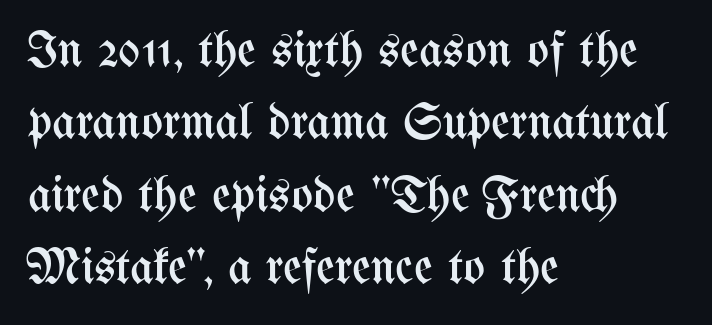
The image shows 51 px regular-weight, condensed type, upright; set left-aligned, normal line spacing (1.42x), normal letter spacing, not underlined; medium stroke contrast and a medium x-height.
